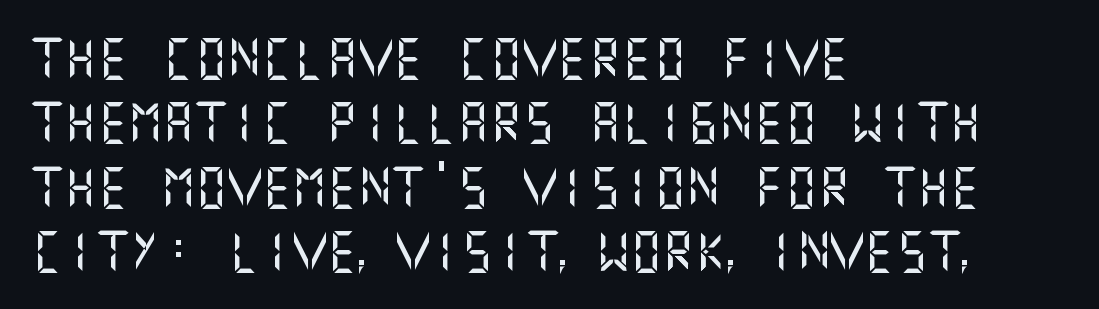
The image shows 41 px sans-serif type, upright; set left-aligned, normal line spacing (1.57x), normal letter spacing, not underlined; medium stroke contrast and a large x-height.
